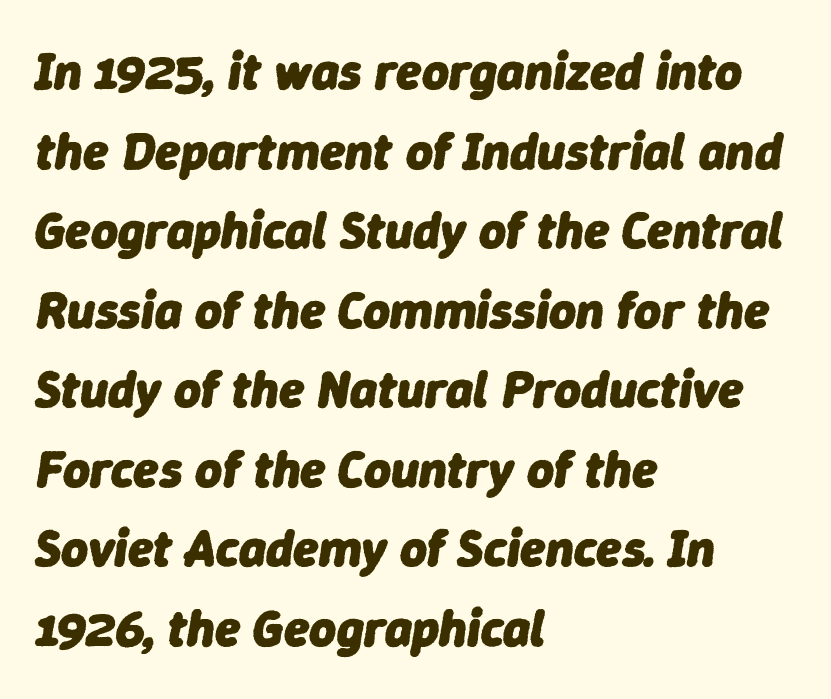
The image shows 52 px heavy type, italic (leaning right); set left-aligned, normal line spacing (1.53x), normal letter spacing, not underlined; low stroke contrast and a medium x-height.
